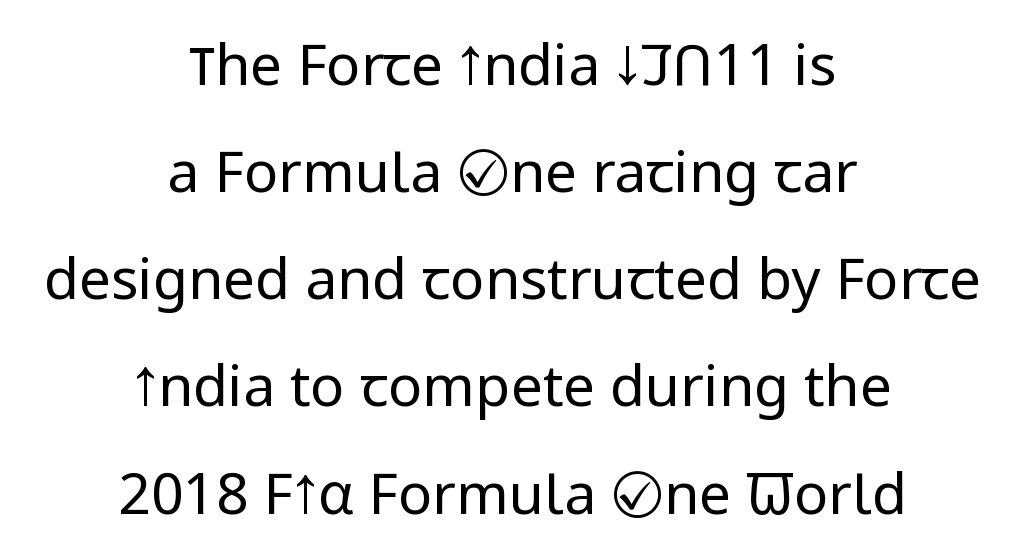
Letterform terminals end flat and unadorned throughout the passage. Leftover space on each line is divided equally before and after the words. A light-to-regular cut is what we see here. Plain, unruled lines of type. Here the designer chose a conventional face with non-uniform glyph widths.
